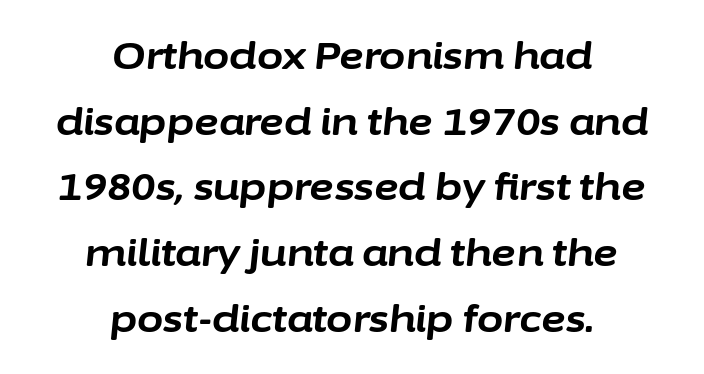
Q: Is the text bold? A: Yes.
Q: Is the text italic (slanted)? A: Yes, it leans right by about 6 degrees.
Q: Is the text underlined? A: No.
Q: How is the paragraph aligned? A: Centered.
Q: Is the spacing between letters normal or unusually wide? A: Normal.
Q: Width (condensed, normal, or wide)? A: Normal.
Q: Stroke contrast? A: Low.
Q: x-height? A: Medium.
Q: Monospaced? A: No.
